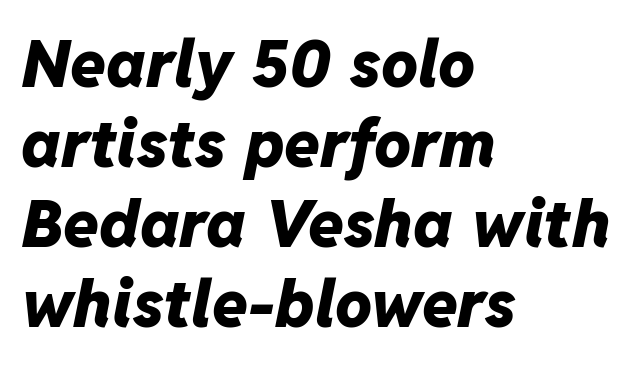
The image shows 65 px heavy type, italic (leaning right); set left-aligned, line spacing 1.23x, normal letter spacing, not underlined; low stroke contrast and a medium x-height.
